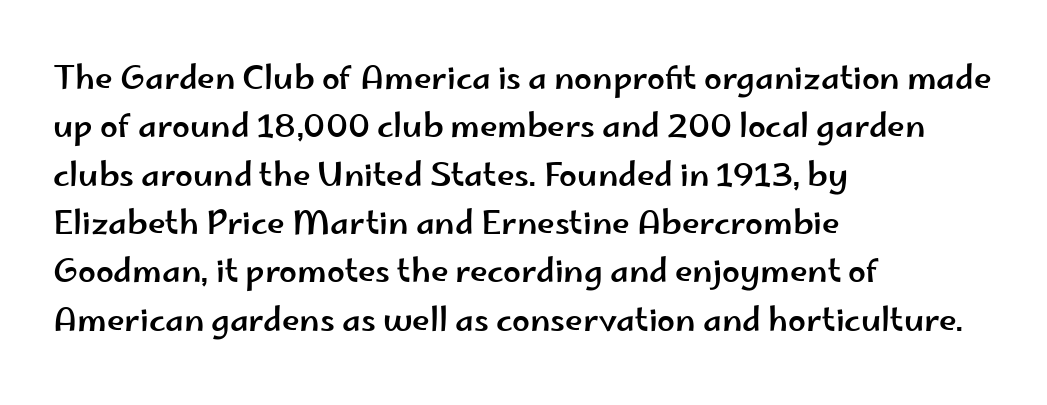
Q: Is the text italic (slanted)? A: No, it is upright.
Q: Is the typeface a serif or a sans-serif typeface? A: Sans-serif.
Q: Is the text underlined? A: No.
Q: How is the paragraph aligned? A: Left-aligned.
Q: Is the spacing between letters normal or unusually wide? A: Normal.
Q: Is the spacing between lines tight, normal or loose? A: Normal.
Q: Width (condensed, normal, or wide)? A: Wide.
Q: Stroke contrast? A: Low.
Q: x-height? A: Small.
Q: Monospaced? A: No.
